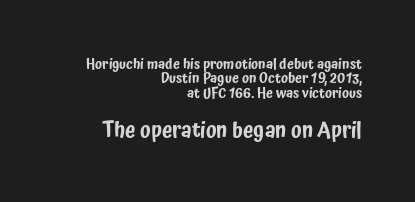
Q: Is the text italic (slanted)? A: No, it is upright.
Q: Is the text underlined? A: No.
Q: How is the paragraph aligned? A: Right-aligned.
Q: Is the spacing between letters normal or unusually wide? A: Normal.
Q: Is the spacing between lines tight, normal or loose? A: Tight.
Q: Which block of text is set in a larger size, the first (top) or the second (bottom)? A: The second (bottom) one.
